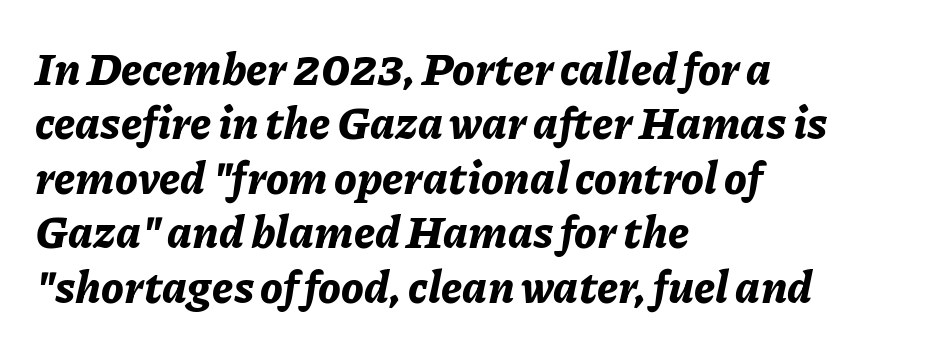
The image shows 45 px bold type, italic (leaning right); set left-aligned, line spacing 1.21x, normal letter spacing, not underlined; low stroke contrast and a medium x-height.
